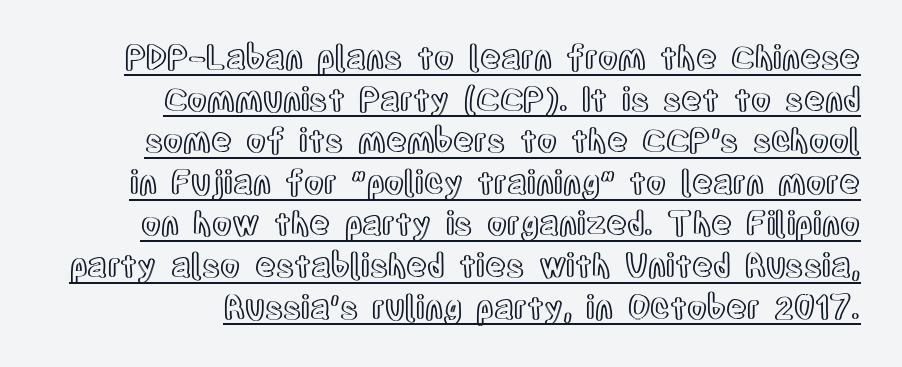
Q: Is the text italic (slanted)? A: No, it is upright.
Q: Is the text underlined? A: Yes.
Q: Is the spacing between letters normal or unusually wide? A: Normal.
Q: Is the spacing between lines tight, normal or loose? A: Normal.
Q: Width (condensed, normal, or wide)? A: Condensed.
Q: x-height? A: Large.
Q: Monospaced? A: No.
